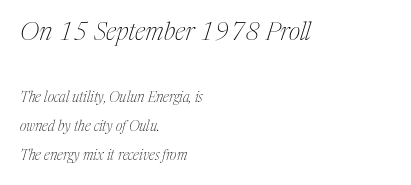
Letters rest on an invisible, unmarked baseline. Each line starts at the same left margin while the right side varies. The space between consecutive lines is lavish. The passage shown has conventional tracking throughout.
